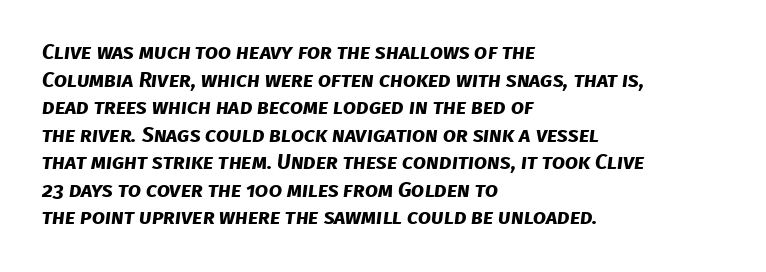
The image shows 21 px bold type; set left-aligned, normal line spacing (1.31x), normal letter spacing, not underlined.
